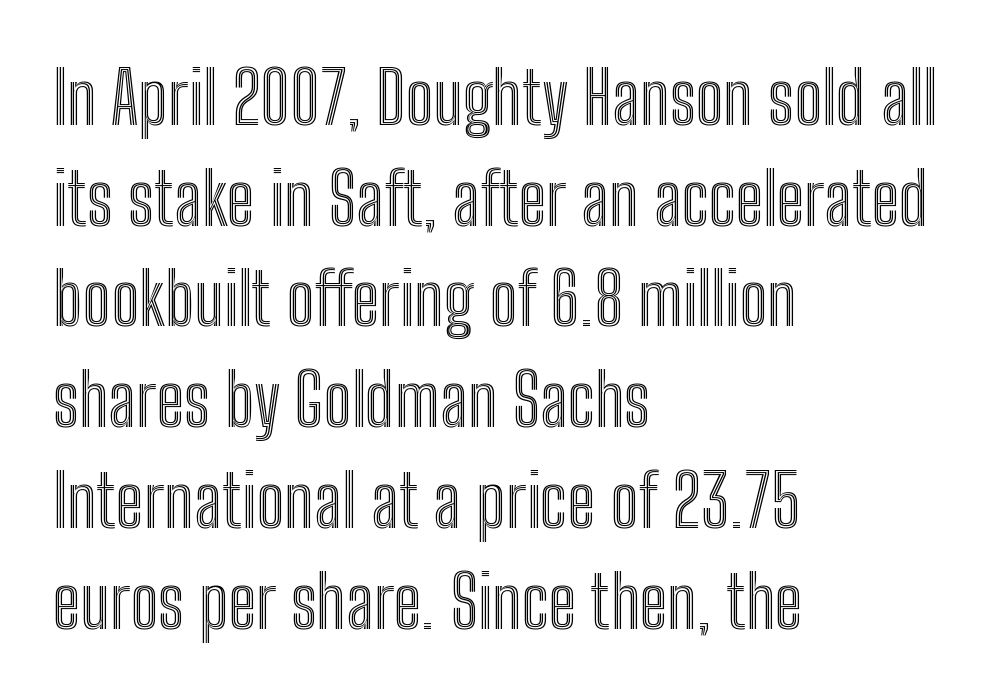
Q: Is the text italic (slanted)? A: No, it is upright.
Q: Is the text underlined? A: No.
Q: How is the paragraph aligned? A: Left-aligned.
Q: Is the spacing between letters normal or unusually wide? A: Normal.
Q: Is the spacing between lines tight, normal or loose? A: Normal.
Q: Width (condensed, normal, or wide)? A: Condensed.
Q: x-height? A: Medium.
Q: Monospaced? A: No.
